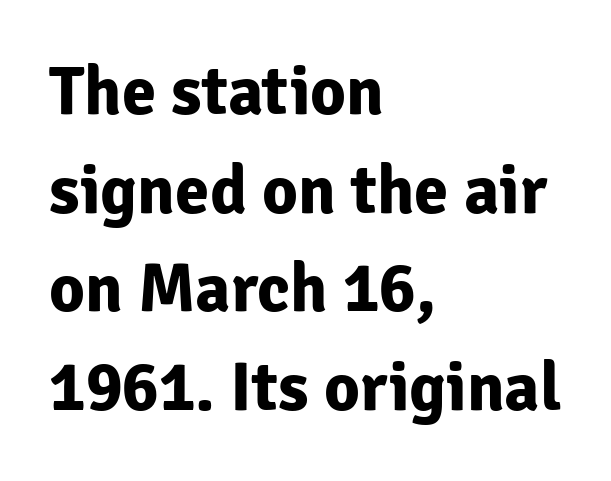
The image shows 69 px bold sans-serif type, upright; set left-aligned, normal line spacing (1.43x), normal letter spacing, not underlined; low stroke contrast and a medium x-height.
